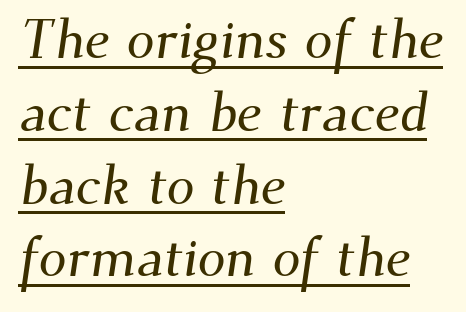
This is underlined copy, the kind a proofreader might mark for attention. Normally led — the rows are evenly, conventionally spaced. The rendering anchors every line to the left-hand side. The characters display serif detailing at their extremities.
